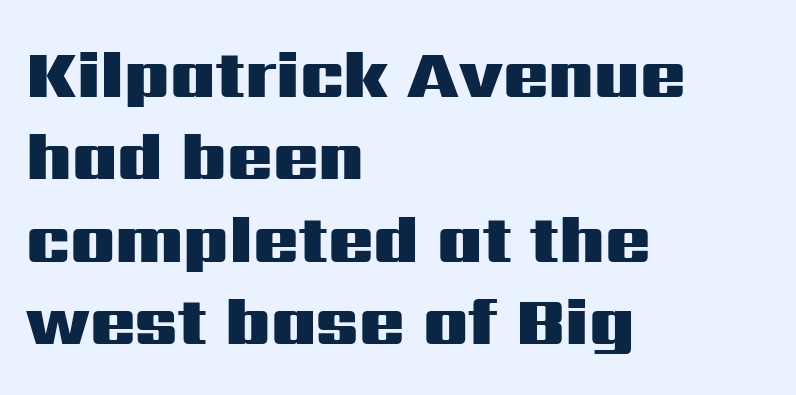
Posture: upright roman. Examine the stroke ends and you'll find no serifs. The rendering keeps characters at their native spacing. The letters advance in unequal steps, a hallmark of proportional type. A student would call this left alignment; a typographer would say flush left, rag right.
